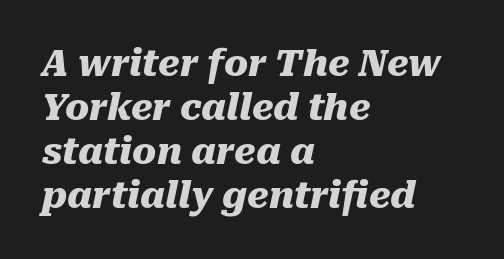
The image shows 36 px heavy type, italic (leaning right); set left-aligned, line spacing 1.22x, normal letter spacing, not underlined; medium stroke contrast and a medium x-height.
